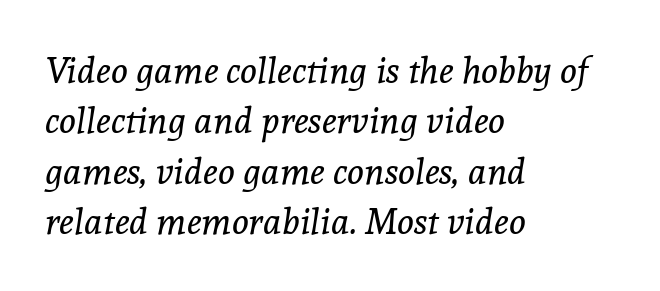
Which margin do the lines hug? The left one — the right edge is uneven. Each word holds together tightly as a unit, with standard inter-letter gaps. Weight class: somewhere from thin through regular. You could not count columns in this text — the font is proportionally spaced. This is oblique type, the kind used for emphasis or titles.
